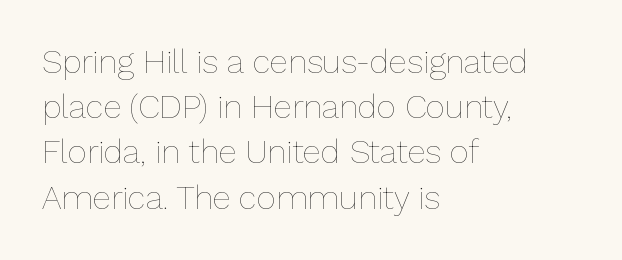
{"italic": "no", "bold": "no", "weight": "thin", "width": "normal", "stroke_contrast": "low", "x_height": "medium", "monospaced": "no", "underline": "no", "align": "left", "line_spacing": "normal", "line_spacing_ratio": 1.37, "letter_spacing": "normal", "letter_spacing_em": 0.0, "glyph_px": 33}
